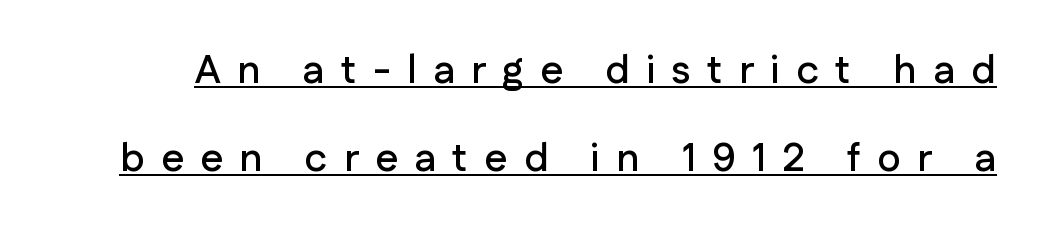
The gaps between neighbouring characters are conspicuously large. The specimen reads as upright at a glance. Like a heading marked for emphasis, these lines bear an underscore. Is this a sans? Yes — the strokes have no serifs.
